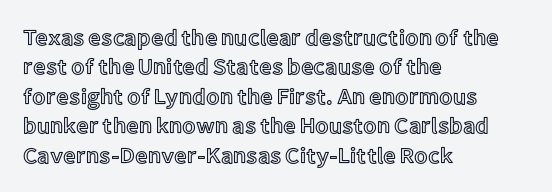
Reading down the block, your eye returns to a fixed left position each line. The type sits square on the baseline with zero lean. The space directly below the letters is spotless. Notice how descenders clear the ascenders below comfortably — that's standard leading. Each word holds together tightly as a unit, with standard inter-letter gaps.
